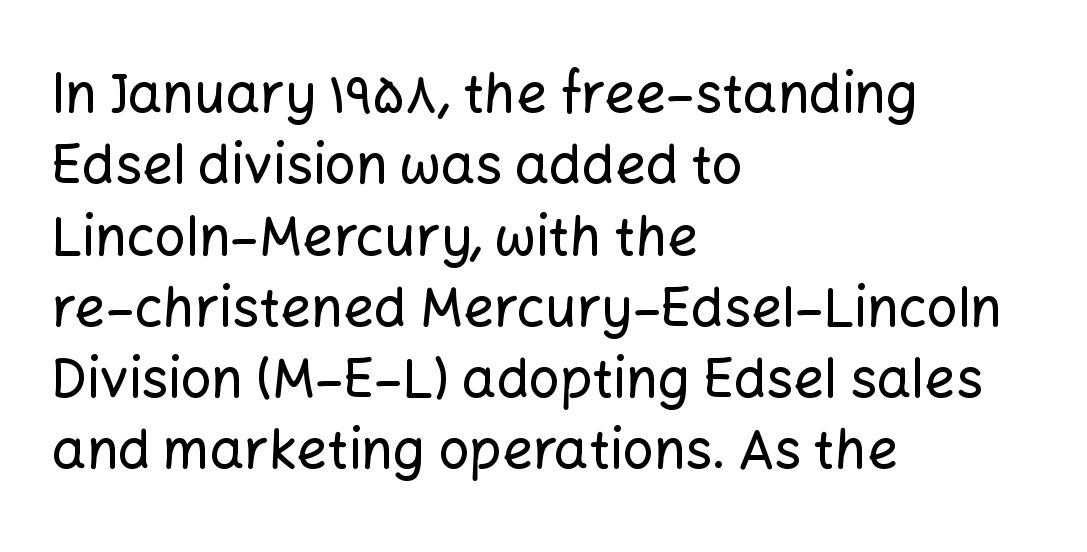
{"serif": "no", "italic": "no", "width": "normal", "stroke_contrast": "low", "x_height": "medium", "monospaced": "no", "underline": "no", "align": "left", "line_spacing": "normal", "line_spacing_ratio": 1.32, "letter_spacing": "normal", "letter_spacing_em": 0.0, "glyph_px": 54}
